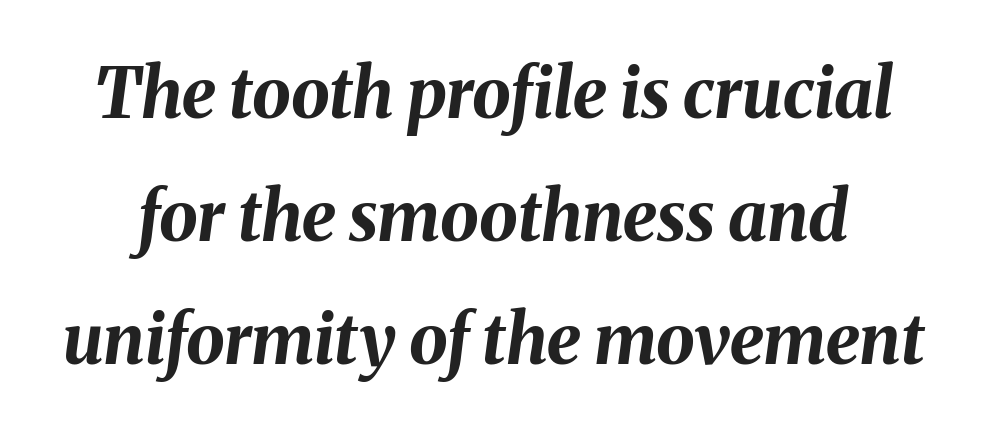
{"italic": "yes", "lean": "right", "slant_degrees": 8, "bold": "yes", "weight": "bold", "width": "normal", "stroke_contrast": "medium", "x_height": "medium", "monospaced": "no", "underline": "no", "line_spacing_ratio": 1.78, "letter_spacing": "normal", "letter_spacing_em": 0.0, "glyph_px": 69}
